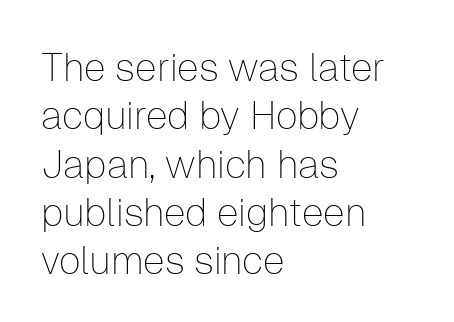
The image shows 39 px thin sans-serif type, upright; set left-aligned, line spacing 1.24x, normal letter spacing, not underlined; low stroke contrast and a medium x-height.
